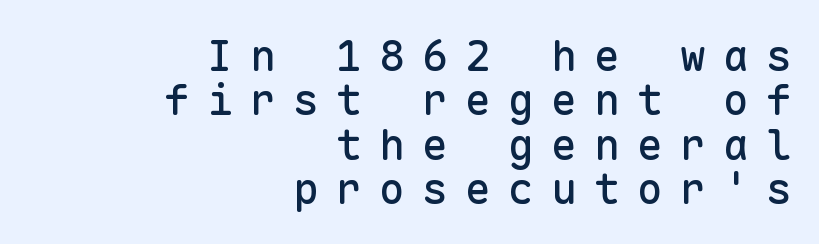
The image shows 43 px sans-serif type, upright, monospaced; set right-aligned, tight line spacing (1.03x), unusually wide letter spacing (+0.4 em), not underlined; low stroke contrast and a medium x-height.
